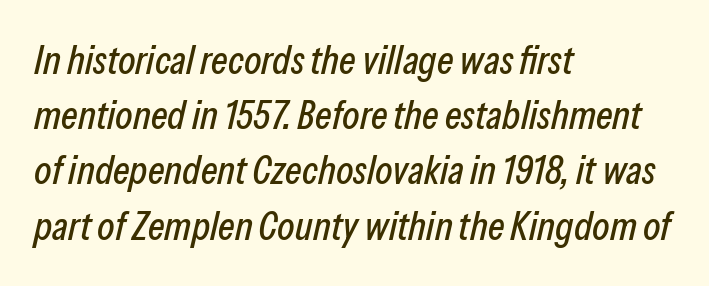
{"italic": "yes", "lean": "right", "slant_degrees": 13, "width": "condensed", "stroke_contrast": "low", "x_height": "medium", "monospaced": "no", "underline": "no", "align": "left", "line_spacing": "normal", "line_spacing_ratio": 1.38, "letter_spacing": "normal", "letter_spacing_em": 0.0, "glyph_px": 40}
